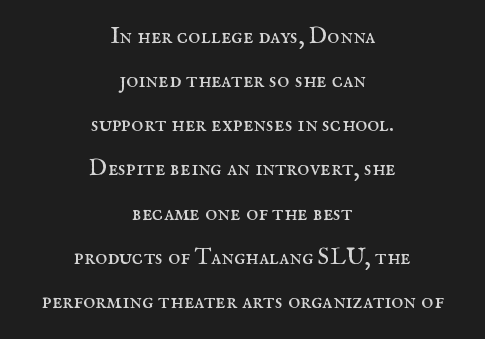
Students, note that the glyphs here touch the page at normal intervals. The typesetting does not lean heavy: it is not bold. Rule under the text: the space is simply empty. This rendering uses center alignment, leaving both contours irregular but symmetric. The space between consecutive lines is lavish. The lettering stays uniformly vertical, giving the passage a roman look.
